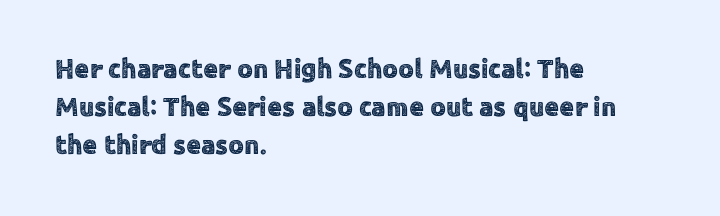
Q: Is the text italic (slanted)? A: No, it is upright.
Q: Is the text underlined? A: No.
Q: How is the paragraph aligned? A: Left-aligned.
Q: Is the spacing between letters normal or unusually wide? A: Normal.
Q: Is the spacing between lines tight, normal or loose? A: Normal.
